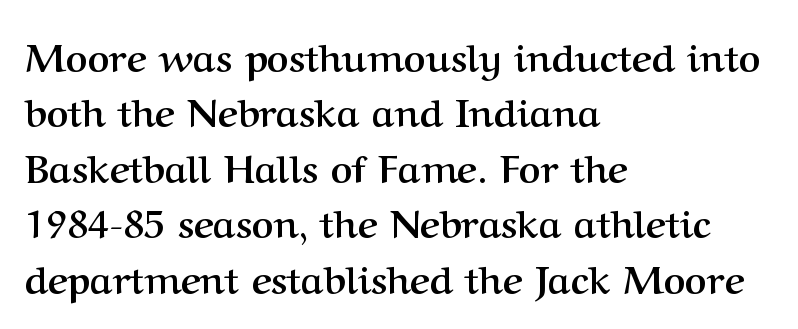
{"serif": "yes", "italic": "no", "bold": "yes", "weight": "semibold", "width": "normal", "stroke_contrast": "medium", "x_height": "medium", "monospaced": "no", "underline": "no", "align": "left", "line_spacing": "normal", "line_spacing_ratio": 1.46, "letter_spacing": "normal", "letter_spacing_em": 0.0, "glyph_px": 38}
